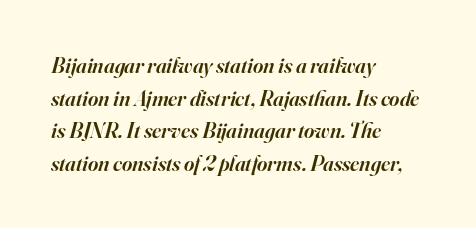
Q: Is the text bold? A: Semi-bold.
Q: Is the text italic (slanted)? A: Yes, it leans right by about 16 degrees.
Q: Is the text underlined? A: No.
Q: How is the paragraph aligned? A: Left-aligned.
Q: Is the spacing between letters normal or unusually wide? A: Normal.
Q: Is the spacing between lines tight, normal or loose? A: Normal.
